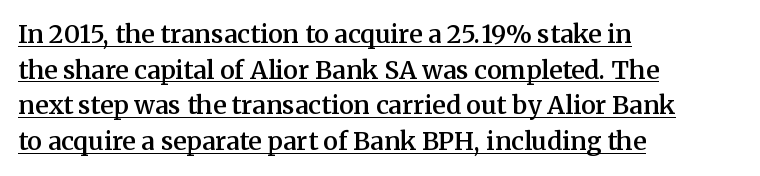
Honestly, the row spacing looks completely unremarkable. Its strokes are somewhat broadened, the hallmark of semibold type. The typesetter chose a ragged-right arrangement here. The rendered words wear a rule along their underside. The passage shown has conventional tracking throughout. Upright lettering throughout.
